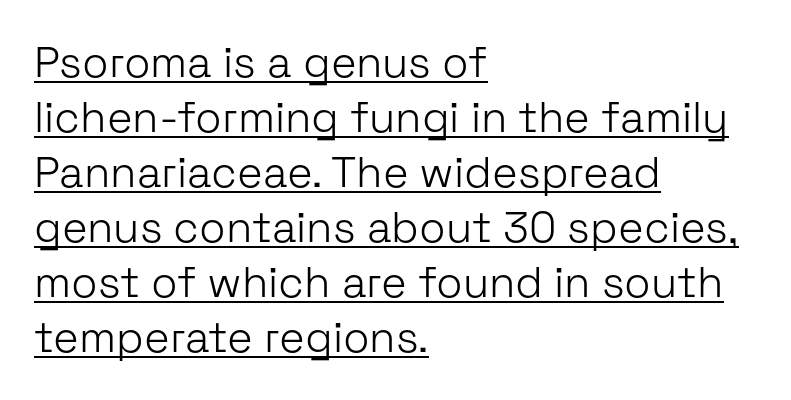
{"serif": "no", "italic": "no", "bold": "no", "weight": "light", "width": "normal", "stroke_contrast": "low", "x_height": "medium", "monospaced": "no", "underline": "yes", "align": "left", "line_spacing": "normal", "line_spacing_ratio": 1.28, "letter_spacing": "normal", "letter_spacing_em": 0.0, "glyph_px": 43}
